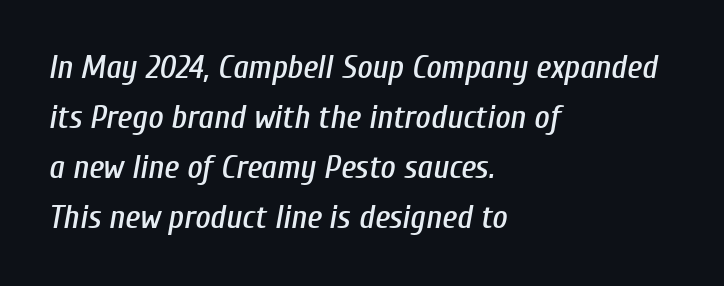
Does the copy run flush right? No — it runs flush left. What stands out about the letter spacing? Nothing — it is the standard amount. Whoever set this chose a conventional vertical rhythm. Do the characters align in a grid? No, the font is proportional. Is the type slanted? Yes — the strokes lean at a clear angle. Has an underline been added? It has not.
